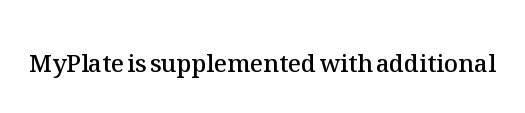
The image shows 24 px text type, upright; set normal letter spacing, not underlined.
